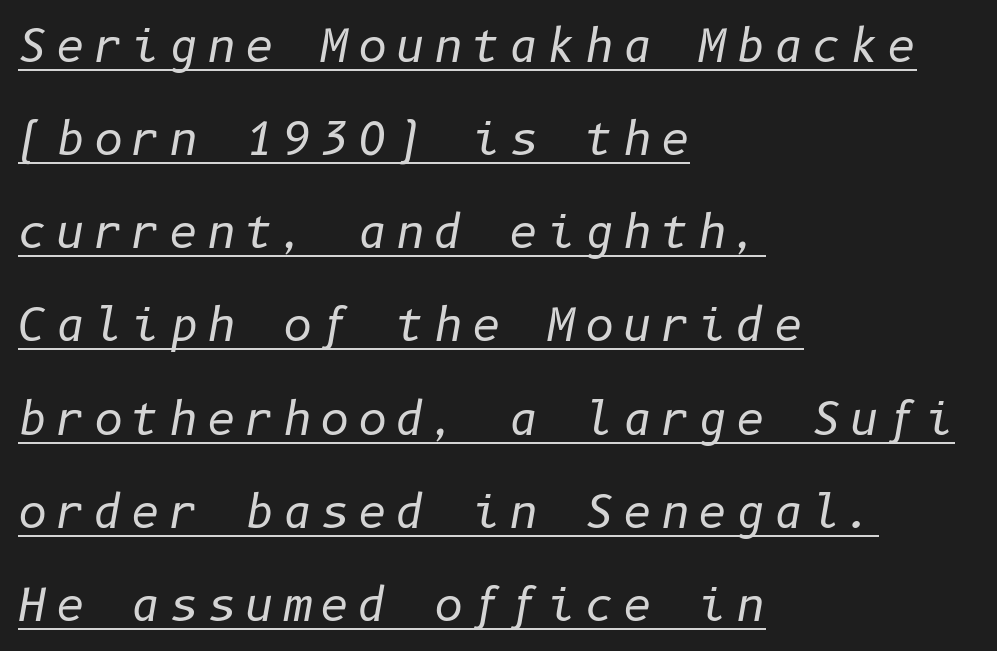
{"italic": "yes", "lean": "right", "slant_degrees": 10, "bold": "no", "weight": "regular", "width": "normal", "stroke_contrast": "low", "x_height": "medium", "underline": "yes", "align": "left", "line_spacing": "loose", "line_spacing_ratio": 2.07, "glyph_px": 45}
